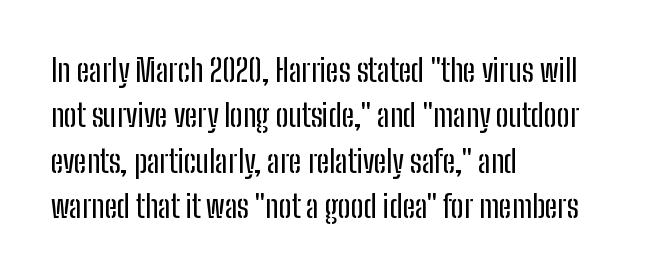
{"serif": "no", "italic": "no", "width": "condensed", "stroke_contrast": "low", "x_height": "medium", "monospaced": "no", "underline": "no", "align": "left", "line_spacing": "normal", "line_spacing_ratio": 1.46, "letter_spacing": "normal", "letter_spacing_em": 0.0, "glyph_px": 31}
